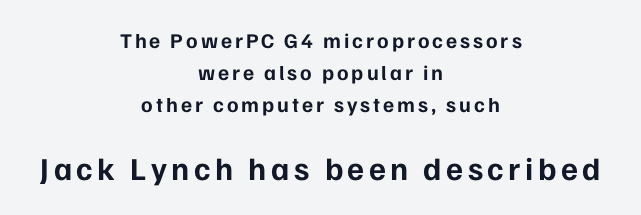
Q: Is the text bold? A: Yes.
Q: Is the text italic (slanted)? A: No, it is upright.
Q: Is the typeface a serif or a sans-serif typeface? A: Sans-serif.
Q: Is the text underlined? A: No.
Q: How is the paragraph aligned? A: Centered.
Q: Is the spacing between lines tight, normal or loose? A: Normal.
Q: Which block of text is set in a larger size, the first (top) or the second (bottom)? A: The second (bottom) one.
Q: Width (condensed, normal, or wide)? A: Normal.
Q: Stroke contrast? A: Low.
Q: x-height? A: Medium.
Q: Monospaced? A: No.
